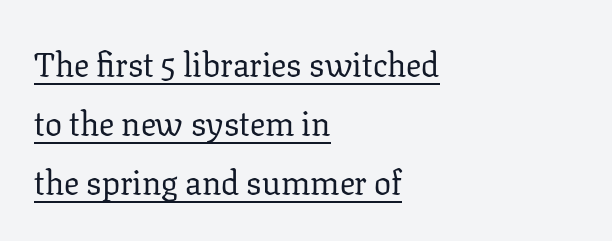
The image shows 34 px regular-weight serif type, upright; set left-aligned, line spacing 1.74x, normal letter spacing, underlined; low stroke contrast and a medium x-height.
